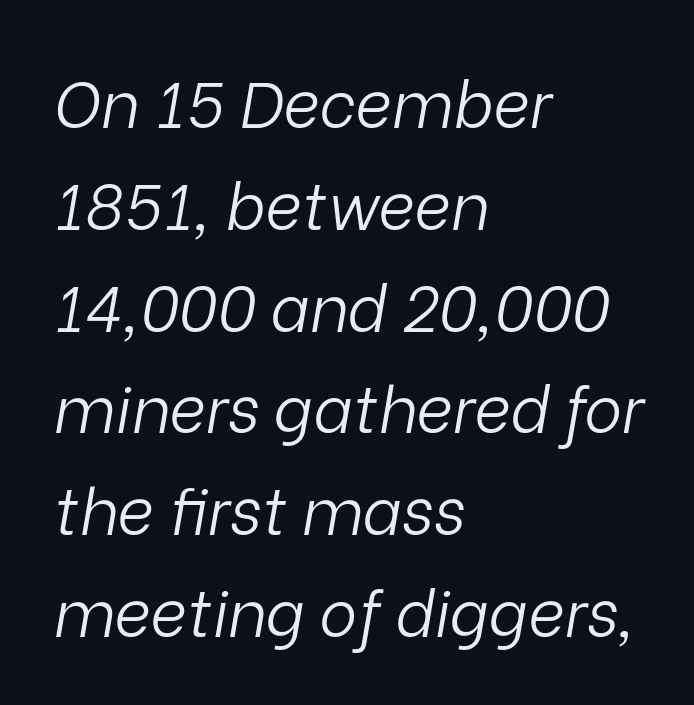
{"italic": "yes", "lean": "right", "slant_degrees": 9, "bold": "no", "weight": "light", "width": "normal", "stroke_contrast": "low", "x_height": "medium", "monospaced": "no", "underline": "no", "align": "left", "line_spacing": "normal", "line_spacing_ratio": 1.59, "letter_spacing": "normal", "letter_spacing_em": 0.0, "glyph_px": 64}
